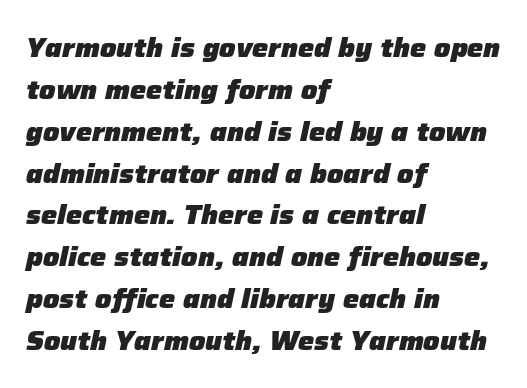
{"italic": "yes", "lean": "right", "slant_degrees": 12, "bold": "yes", "underline": "no", "align": "left", "line_spacing": "normal", "line_spacing_ratio": 1.55, "letter_spacing": "normal", "letter_spacing_em": 0.0, "glyph_px": 27}
